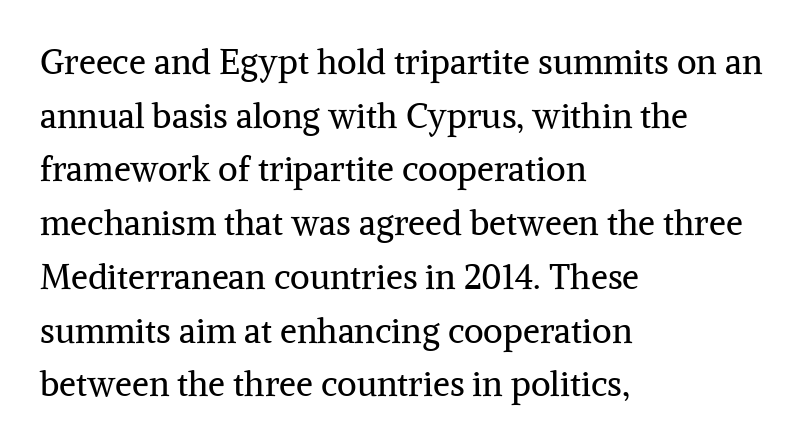
Q: Is the text bold? A: No.
Q: Is the text italic (slanted)? A: No, it is upright.
Q: Is the typeface a serif or a sans-serif typeface? A: Serif.
Q: Is the text underlined? A: No.
Q: How is the paragraph aligned? A: Left-aligned.
Q: Is the spacing between letters normal or unusually wide? A: Normal.
Q: Is the spacing between lines tight, normal or loose? A: Normal.
Q: Width (condensed, normal, or wide)? A: Normal.
Q: Stroke contrast? A: Medium.
Q: x-height? A: Medium.
Q: Monospaced? A: No.
